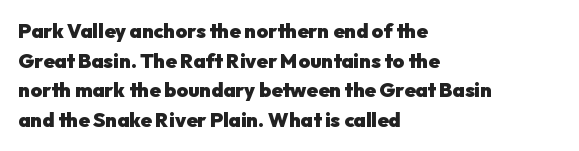
The rendering uses a bold face; every stroke is thick and dark. Compared with a centered layout, this one pins lines to the left instead. Underline: absent. In terms of letterspacing, this is plain default setting. Italic: no, the glyphs are upright roman. How would I describe the line gaps? Plain and ordinary.
